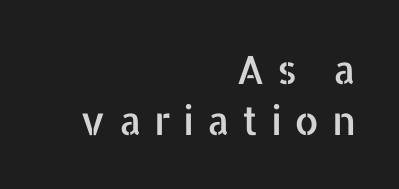
Q: Is the text italic (slanted)? A: No, it is upright.
Q: Is the typeface a serif or a sans-serif typeface? A: Sans-serif.
Q: Is the text underlined? A: No.
Q: How is the paragraph aligned? A: Right-aligned.
Q: Is the spacing between letters normal or unusually wide? A: Unusually wide.
Q: Is the spacing between lines tight, normal or loose? A: Normal.
Q: Width (condensed, normal, or wide)? A: Normal.
Q: Stroke contrast? A: Low.
Q: x-height? A: Medium.
Q: Monospaced? A: No.
